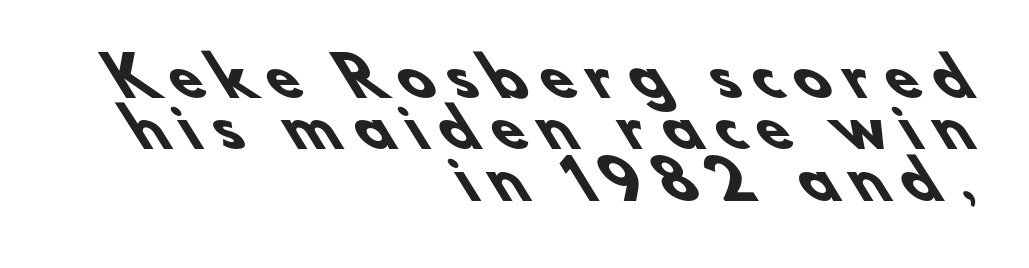
{"serif": "no", "bold": "yes", "weight": "heavy", "width": "normal", "stroke_contrast": "low", "x_height": "small", "monospaced": "no", "underline": "no", "align": "right", "line_spacing": "tight", "line_spacing_ratio": 0.97, "letter_spacing": "wide", "letter_spacing_em": 0.29, "glyph_px": 53}
